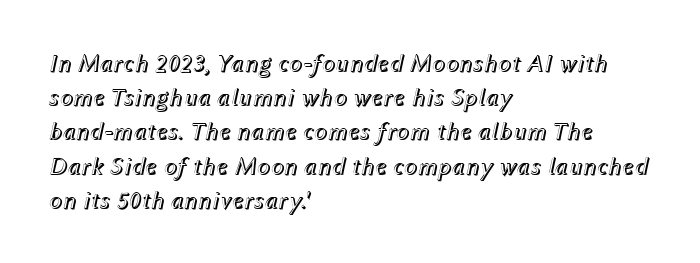
The image shows 25 px text type, italic (leaning right); set left-aligned, normal line spacing (1.37x), normal letter spacing, not underlined.
